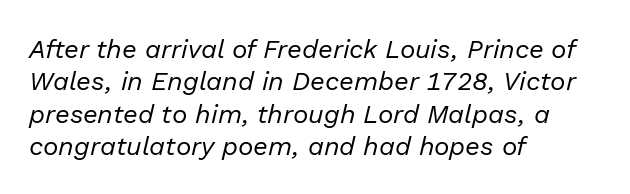
{"italic": "yes", "lean": "right", "slant_degrees": 13, "bold": "no", "underline": "no", "align": "left", "line_spacing": "normal", "line_spacing_ratio": 1.25, "letter_spacing": "normal", "letter_spacing_em": 0.0, "glyph_px": 26}
